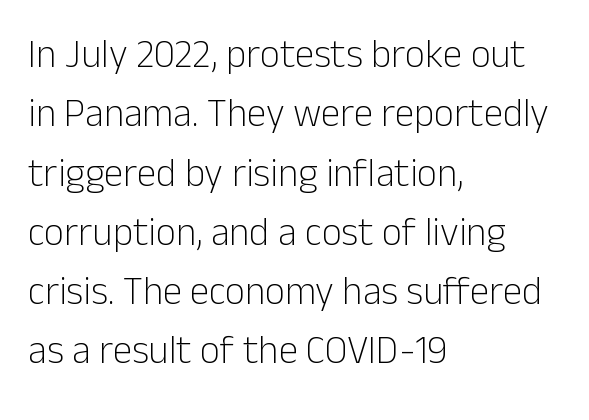
Q: Is the text bold? A: No.
Q: Is the text italic (slanted)? A: No, it is upright.
Q: Is the typeface a serif or a sans-serif typeface? A: Sans-serif.
Q: Is the text underlined? A: No.
Q: How is the paragraph aligned? A: Left-aligned.
Q: Is the spacing between letters normal or unusually wide? A: Normal.
Q: Is the spacing between lines tight, normal or loose? A: Normal.
Q: Width (condensed, normal, or wide)? A: Normal.
Q: Stroke contrast? A: Low.
Q: x-height? A: Medium.
Q: Monospaced? A: No.
